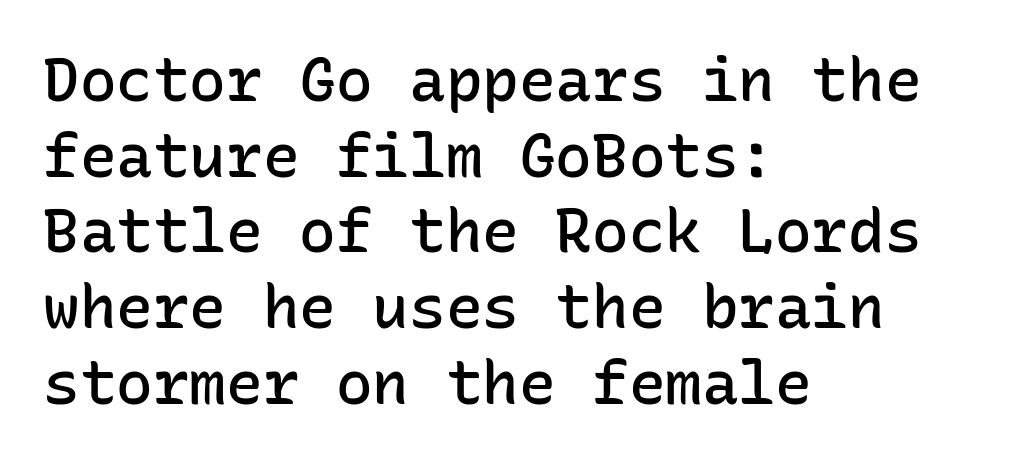
The rendering uses typewriter-style spacing with identical character cells. This rendering leaves character spacing at its baseline value. The lettering stays uniformly vertical, giving the passage a roman look. Letterform terminals end flat and unadorned throughout the passage. Casual observation: everything's shoved over to the left. This rendering features lettering with no underline.
